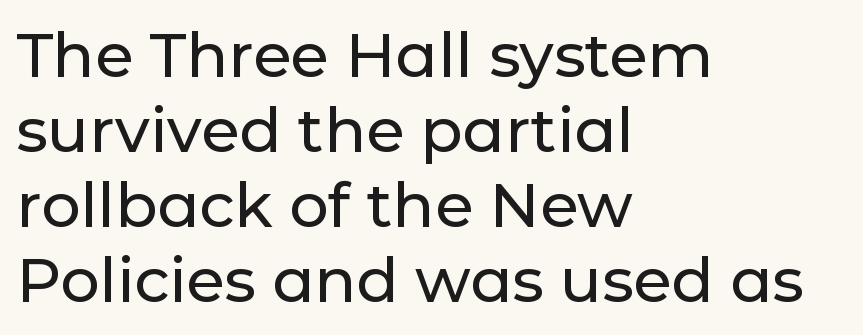
The image shows 62 px sans-serif type, upright; set left-aligned, line spacing 1.21x, normal letter spacing, not underlined; low stroke contrast and a medium x-height.
